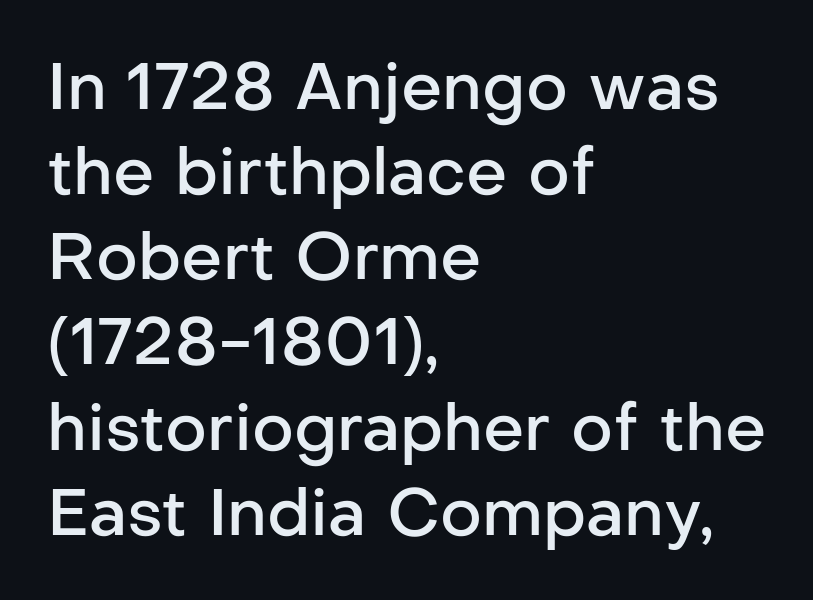
{"serif": "no", "italic": "no", "bold": "semi", "weight": "semibold", "width": "normal", "stroke_contrast": "low", "x_height": "medium", "monospaced": "no", "underline": "no", "align": "left", "line_spacing": "normal", "line_spacing_ratio": 1.31, "letter_spacing": "normal", "letter_spacing_em": 0.0, "glyph_px": 65}
